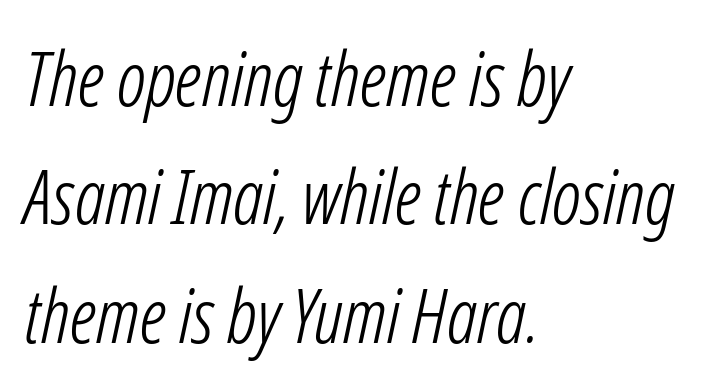
{"italic": "yes", "lean": "right", "slant_degrees": 12, "bold": "no", "weight": "light", "width": "condensed", "stroke_contrast": "low", "x_height": "medium", "monospaced": "no", "underline": "no", "align": "left", "line_spacing": "normal", "line_spacing_ratio": 1.58, "letter_spacing": "normal", "letter_spacing_em": 0.0, "glyph_px": 75}
